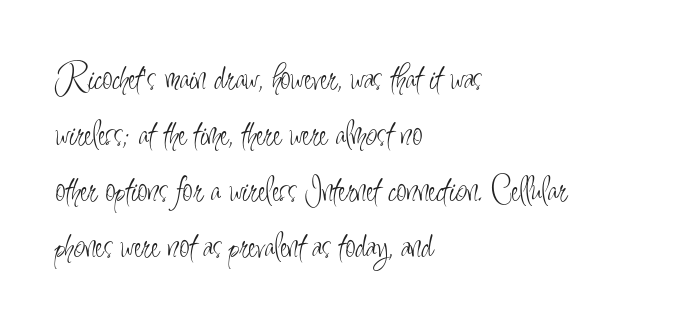
{"serif": "no", "bold": "no", "weight": "light", "width": "condensed", "stroke_contrast": "low", "x_height": "small", "monospaced": "no", "underline": "no", "align": "left", "line_spacing": "normal", "line_spacing_ratio": 1.51, "letter_spacing": "normal", "letter_spacing_em": 0.0, "glyph_px": 37}
